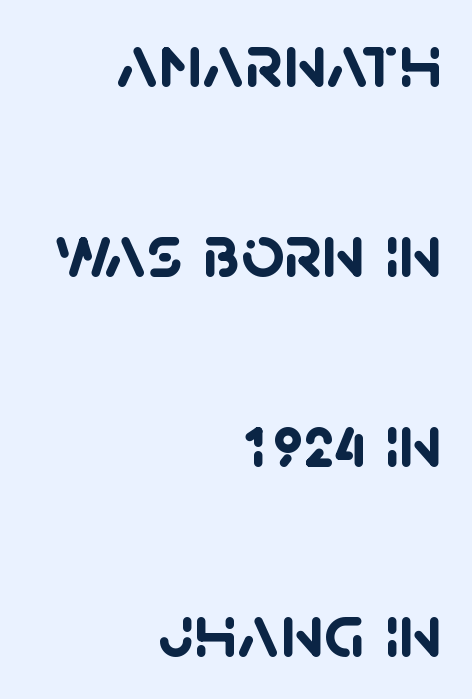
Compared with typical paragraphs, the rows here are farther apart. Heavy-handed strokes throughout: this text is bold. The specimen omits any rule beneath the text block's lines. Spacing verdict: proportional, widths tailored to each character. Does the type have serifs? No, each stem ends abruptly.
